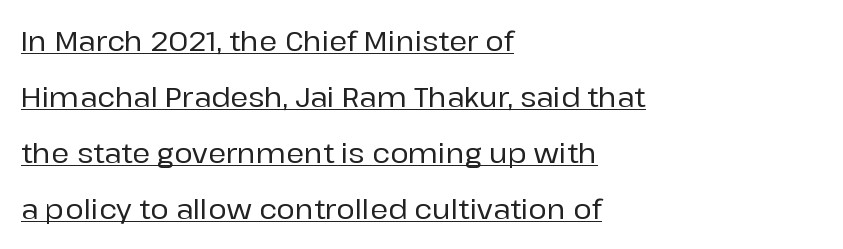
{"serif": "no", "italic": "no", "width": "normal", "stroke_contrast": "low", "x_height": "medium", "monospaced": "no", "underline": "yes", "align": "left", "line_spacing": "loose", "line_spacing_ratio": 2.0, "letter_spacing": "normal", "letter_spacing_em": 0.0, "glyph_px": 28}
